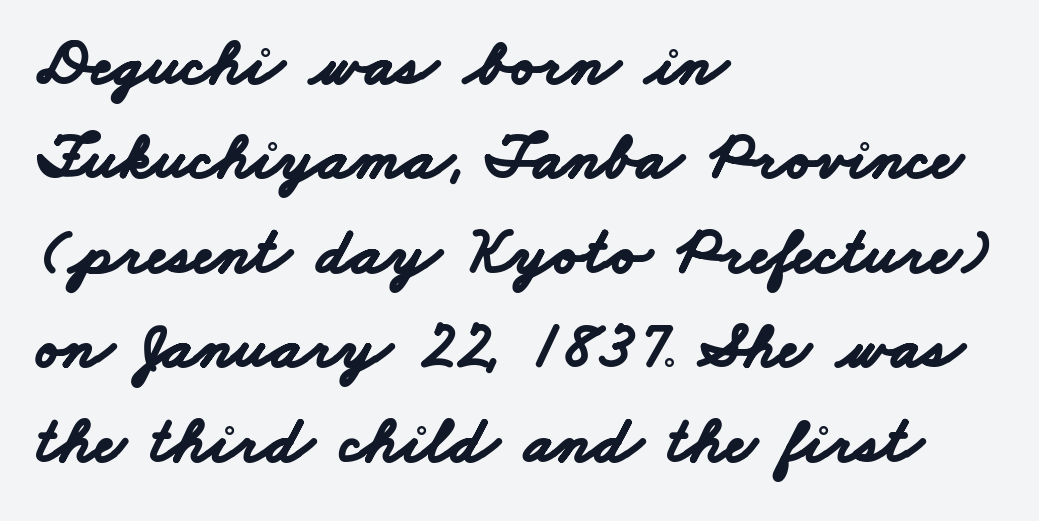
The image shows 66 px bold, wide sans-serif type; set left-aligned, normal line spacing (1.43x), normal letter spacing, not underlined; low stroke contrast and a small x-height.
